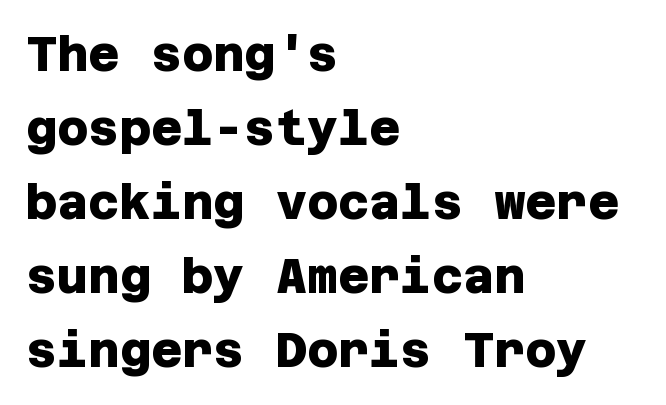
If you measured baseline to baseline, you'd find a middling distance. Words appear dense and cohesive because spacing is normal. Check where the strokes stop: nothing finishes them off — pure sans. Notice how thick the strokes are: this is what a full bold looks like. In CSS terms this would be text-align: left. Any mark beneath the type? The region is blank.
